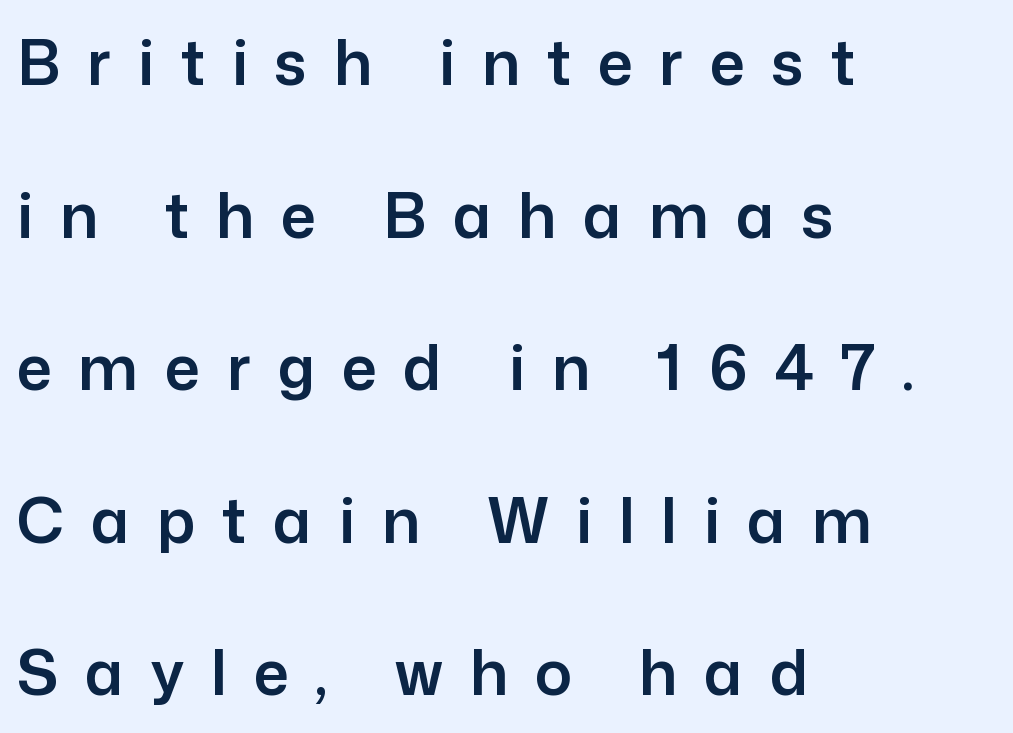
No feet cap the strokes, marking this as sans-serif type. Interline gaps are noticeably wide in this sample. The space beneath each line is pristine and unruled. The rag falls on the right side of this text block. This sample uses expanded letter spacing, leaving extra air between glyphs.
